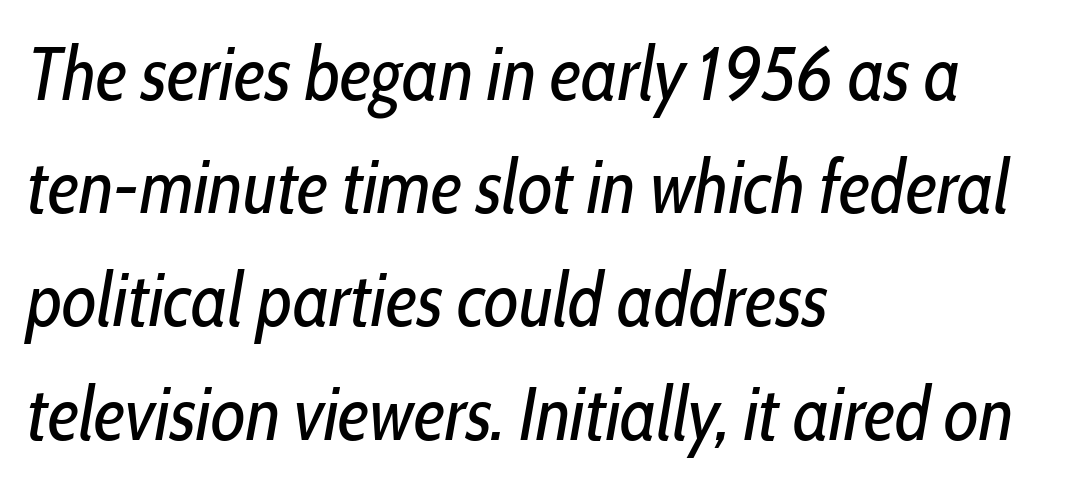
The image shows 75 px regular-weight, condensed type, italic (leaning right); set left-aligned, normal line spacing (1.51x), normal letter spacing, not underlined; low stroke contrast and a medium x-height.
